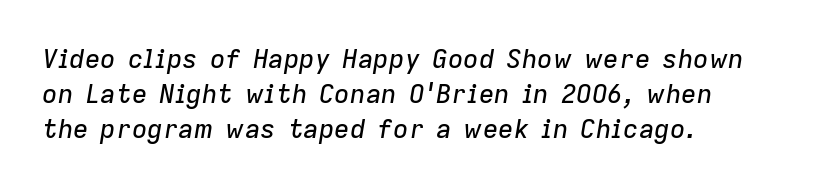
{"italic": "yes", "lean": "right", "slant_degrees": 9, "underline": "no", "align": "left", "line_spacing": "normal", "line_spacing_ratio": 1.34, "letter_spacing": "normal", "letter_spacing_em": 0.0, "glyph_px": 26}
